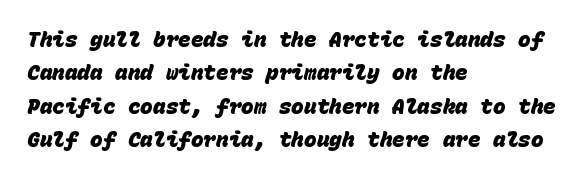
Q: Is the text bold? A: Yes.
Q: Is the text underlined? A: No.
Q: How is the paragraph aligned? A: Left-aligned.
Q: Is the spacing between letters normal or unusually wide? A: Normal.
Q: Is the spacing between lines tight, normal or loose? A: Normal.
